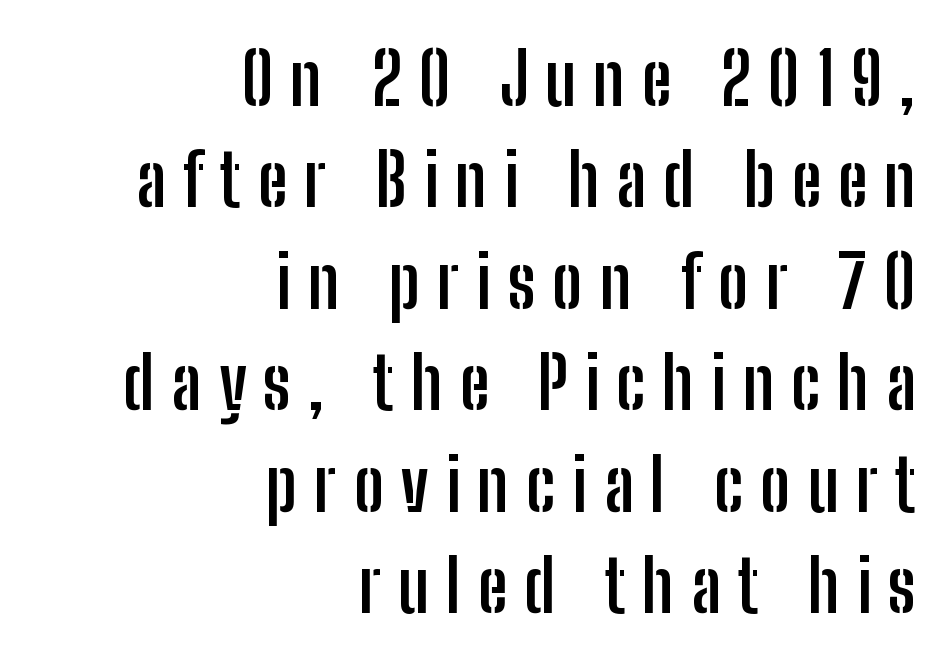
{"serif": "no", "italic": "no", "bold": "yes", "weight": "semibold", "width": "condensed", "stroke_contrast": "low", "x_height": "medium", "monospaced": "no", "underline": "no", "align": "right", "line_spacing": "normal", "line_spacing_ratio": 1.39, "letter_spacing": "wide", "letter_spacing_em": 0.23, "glyph_px": 73}
